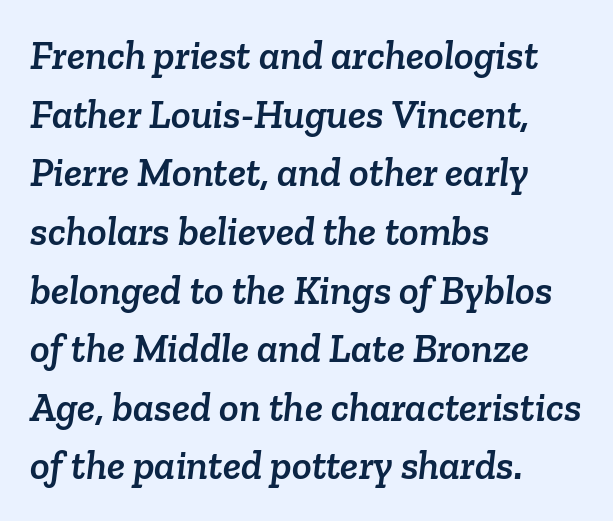
{"serif": "yes", "width": "normal", "stroke_contrast": "low", "x_height": "medium", "monospaced": "no", "underline": "no", "align": "left", "line_spacing": "normal", "line_spacing_ratio": 1.43, "letter_spacing": "normal", "letter_spacing_em": 0.0, "glyph_px": 41}
